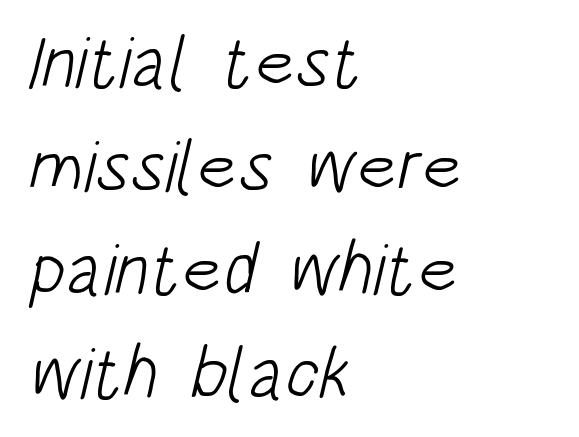
Q: Is the text bold? A: No.
Q: Is the typeface a serif or a sans-serif typeface? A: Sans-serif.
Q: Is the text underlined? A: No.
Q: How is the paragraph aligned? A: Left-aligned.
Q: Is the spacing between letters normal or unusually wide? A: Normal.
Q: Is the spacing between lines tight, normal or loose? A: Normal.
Q: Width (condensed, normal, or wide)? A: Condensed.
Q: Stroke contrast? A: Low.
Q: x-height? A: Large.
Q: Monospaced? A: No.
